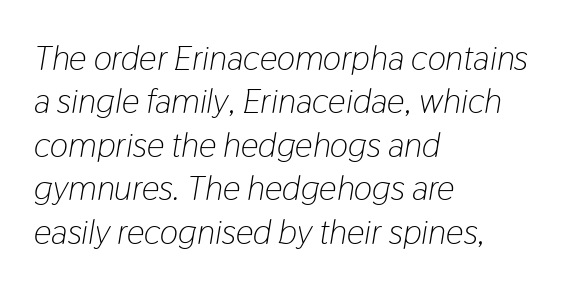
Q: Is the text bold? A: No.
Q: Is the text italic (slanted)? A: Yes, it leans right by about 9 degrees.
Q: Is the text underlined? A: No.
Q: How is the paragraph aligned? A: Left-aligned.
Q: Is the spacing between letters normal or unusually wide? A: Normal.
Q: Width (condensed, normal, or wide)? A: Condensed.
Q: Stroke contrast? A: Low.
Q: x-height? A: Medium.
Q: Monospaced? A: No.
